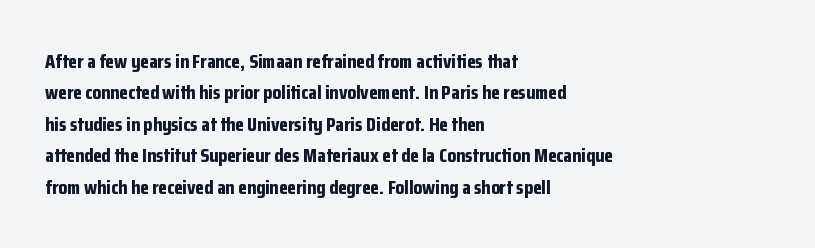
Q: Is the text bold? A: Yes.
Q: Is the text italic (slanted)? A: No, it is upright.
Q: Is the text underlined? A: No.
Q: How is the paragraph aligned? A: Left-aligned.
Q: Is the spacing between letters normal or unusually wide? A: Normal.
Q: Is the spacing between lines tight, normal or loose? A: Normal.
